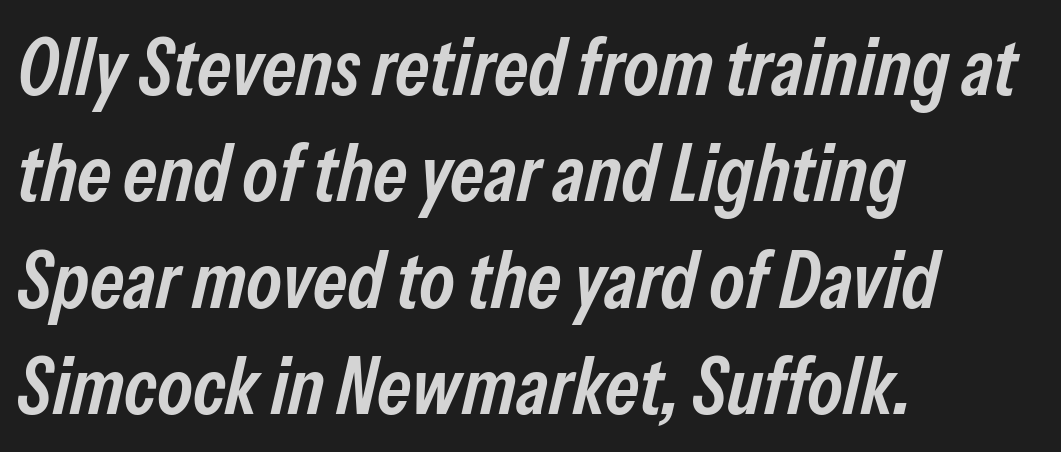
Q: Is the text bold? A: Semi-bold.
Q: Is the text italic (slanted)? A: Yes, it leans right by about 13 degrees.
Q: Is the text underlined? A: No.
Q: How is the paragraph aligned? A: Left-aligned.
Q: Is the spacing between letters normal or unusually wide? A: Normal.
Q: Is the spacing between lines tight, normal or loose? A: Normal.
Q: Width (condensed, normal, or wide)? A: Condensed.
Q: Stroke contrast? A: Low.
Q: x-height? A: Medium.
Q: Monospaced? A: No.
